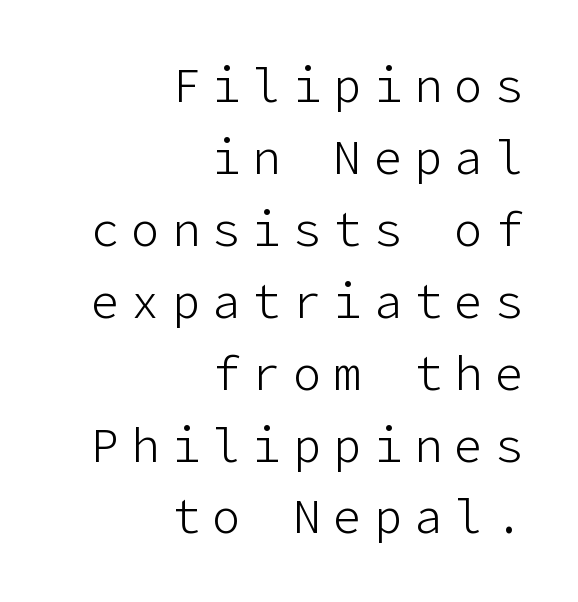
The image shows 47 px light sans-serif type, upright; set right-aligned, normal line spacing (1.53x), unusually wide letter spacing (+0.26 em), not underlined; low stroke contrast and a medium x-height.
